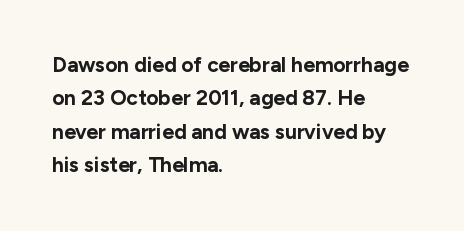
Q: Is the text bold? A: Yes.
Q: Is the text italic (slanted)? A: No, it is upright.
Q: Is the text underlined? A: No.
Q: How is the paragraph aligned? A: Left-aligned.
Q: Is the spacing between letters normal or unusually wide? A: Normal.
Q: Is the spacing between lines tight, normal or loose? A: Normal.
